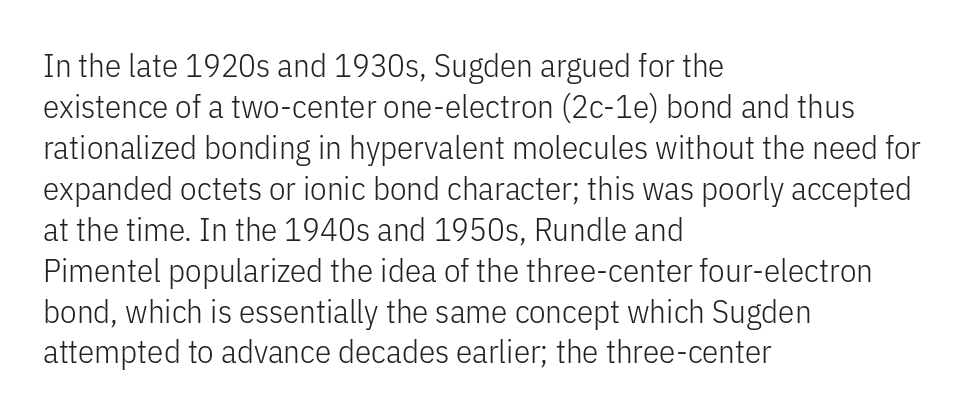
The image shows 33 px light, condensed sans-serif type, upright; set left-aligned, line spacing 1.24x, normal letter spacing, not underlined; low stroke contrast and a medium x-height.
